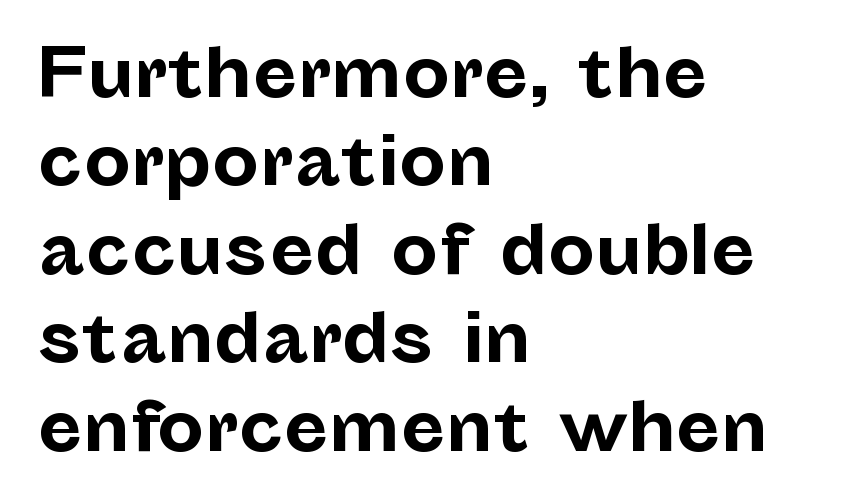
Q: Is the text bold? A: Yes.
Q: Is the text italic (slanted)? A: No, it is upright.
Q: Is the typeface a serif or a sans-serif typeface? A: Sans-serif.
Q: Is the text underlined? A: No.
Q: How is the paragraph aligned? A: Left-aligned.
Q: Is the spacing between letters normal or unusually wide? A: Normal.
Q: Is the spacing between lines tight, normal or loose? A: Normal.
Q: Width (condensed, normal, or wide)? A: Normal.
Q: Stroke contrast? A: Low.
Q: x-height? A: Medium.
Q: Monospaced? A: No.
